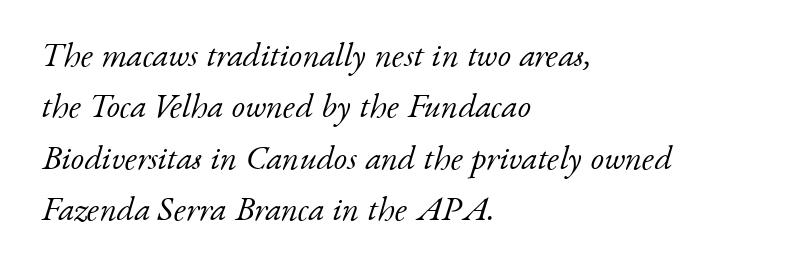
Q: Is the text bold? A: No.
Q: Is the text italic (slanted)? A: Yes, it leans right by about 17 degrees.
Q: Is the typeface a serif or a sans-serif typeface? A: Serif.
Q: Is the text underlined? A: No.
Q: How is the paragraph aligned? A: Left-aligned.
Q: Is the spacing between letters normal or unusually wide? A: Normal.
Q: Is the spacing between lines tight, normal or loose? A: Normal.
Q: Width (condensed, normal, or wide)? A: Normal.
Q: Stroke contrast? A: Low.
Q: x-height? A: Small.
Q: Monospaced? A: No.
